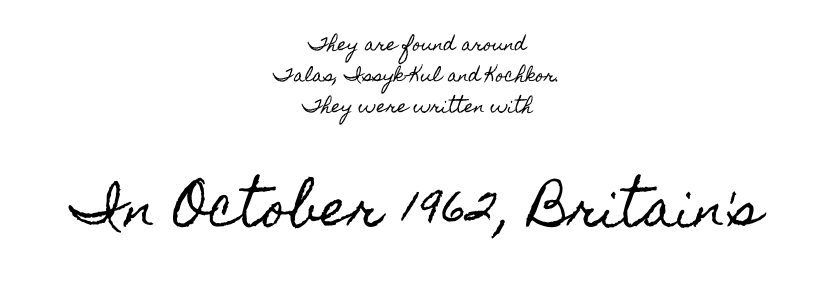
The image shows 50 px condensed type; set centered, line spacing 1.82x, normal letter spacing, not underlined; the second (bottom) block is 2.94x larger; a small x-height.
